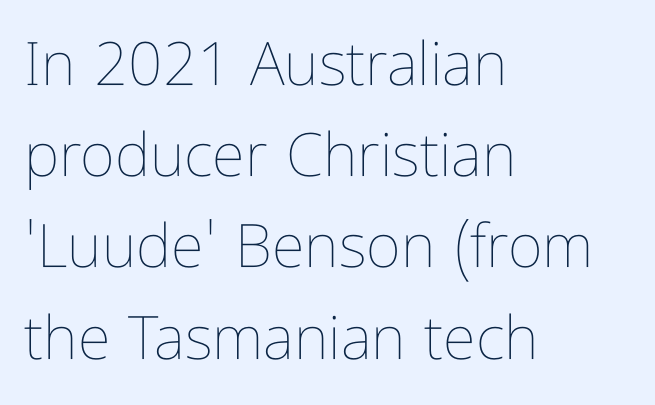
{"italic": "no", "bold": "no", "weight": "thin", "width": "condensed", "stroke_contrast": "low", "x_height": "medium", "monospaced": "no", "underline": "no", "align": "left", "line_spacing": "normal", "line_spacing_ratio": 1.52, "letter_spacing": "normal", "letter_spacing_em": 0.0, "glyph_px": 60}
